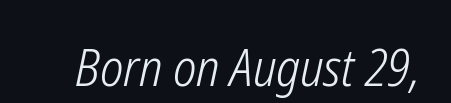
The font's italic variant was chosen for this text. Descender tails drop into unmarked territory. Default kerning and tracking; the words read as compact shapes. Is this a fixed-width face? No — the glyphs have proportional, varying widths. The strokes are not fattened; the text isn't bold.
